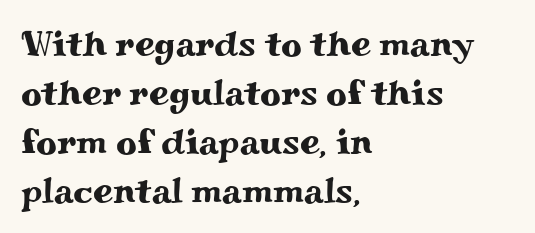
{"serif": "yes", "italic": "no", "width": "wide", "stroke_contrast": "medium", "x_height": "small", "monospaced": "no", "underline": "no", "align": "left", "line_spacing": "normal", "line_spacing_ratio": 1.36, "letter_spacing": "normal", "letter_spacing_em": 0.0, "glyph_px": 36}
